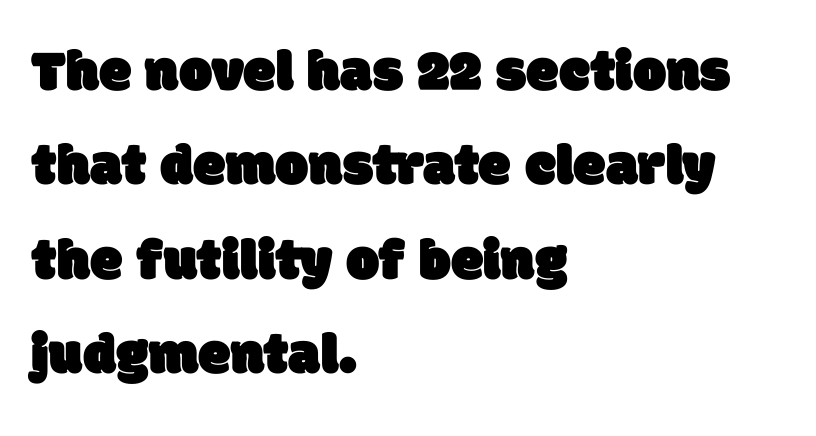
{"serif": "no", "width": "normal", "stroke_contrast": "low", "x_height": "large", "monospaced": "no", "underline": "no", "align": "left", "line_spacing": "normal", "line_spacing_ratio": 1.6, "letter_spacing": "normal", "letter_spacing_em": 0.0, "glyph_px": 59}
